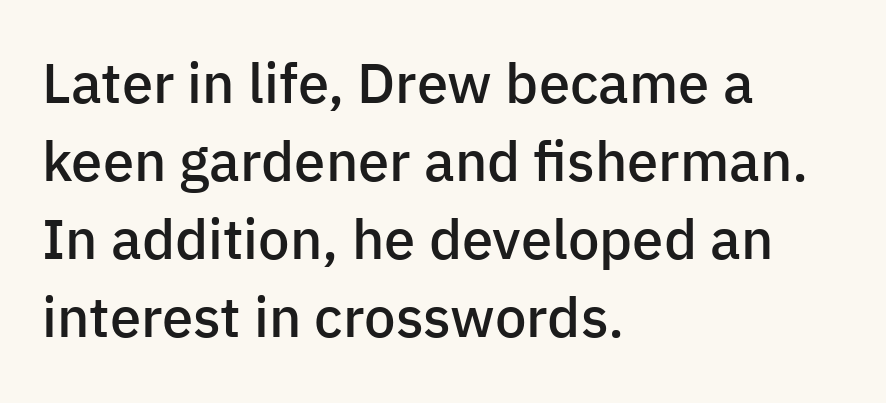
The image shows 56 px semibold sans-serif type, upright; set left-aligned, normal line spacing (1.39x), normal letter spacing, not underlined; low stroke contrast and a medium x-height.
